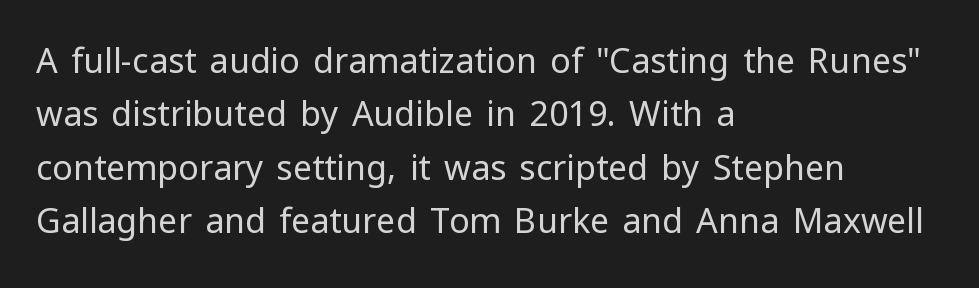
The font's upright variant was chosen for this text. Heft: none added — not bold. The characters display no serif detailing; their extremities are plain. Clear beneath every line of the passage. Here the designer chose a conventional face with non-uniform glyph widths.
